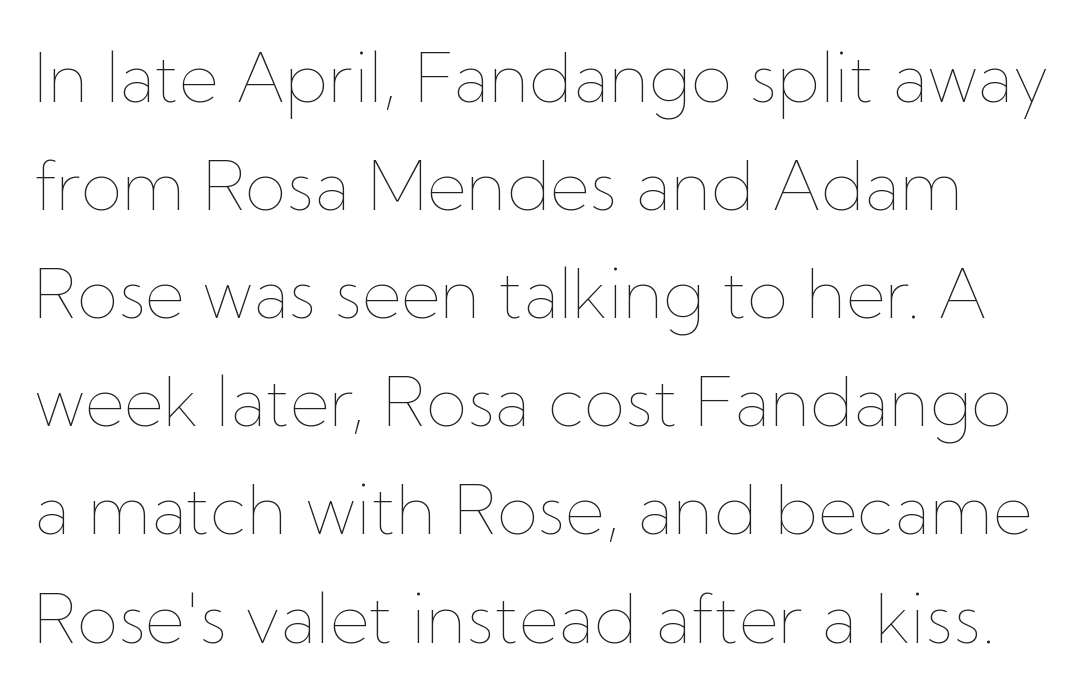
These lines sit exactly where default settings would place them. You can tell it's not italic because the verticals are truly vertical. Weight: in the light-to-regular range. Is this a fixed-width face? No — the glyphs have proportional, varying widths. Words appear dense and cohesive because spacing is normal. Decoration check: the copy has no underline.
